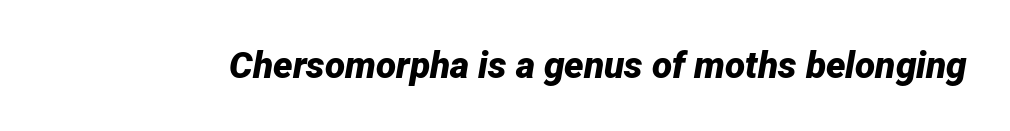
The image shows 37 px bold type, italic (leaning right); set normal letter spacing, not underlined; low stroke contrast and a medium x-height.
